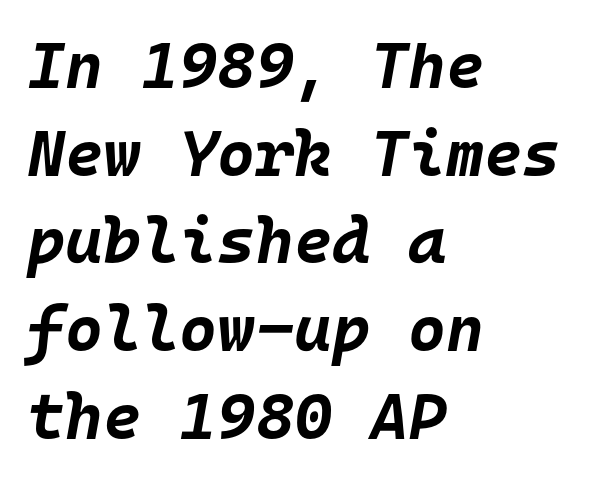
The characters look thick and weighty, a clear bold. Tracking value appears to be zero — textbook default spacing. Is the type slanted? Yes — the strokes lean at a clear angle. Alignment: flush left.
